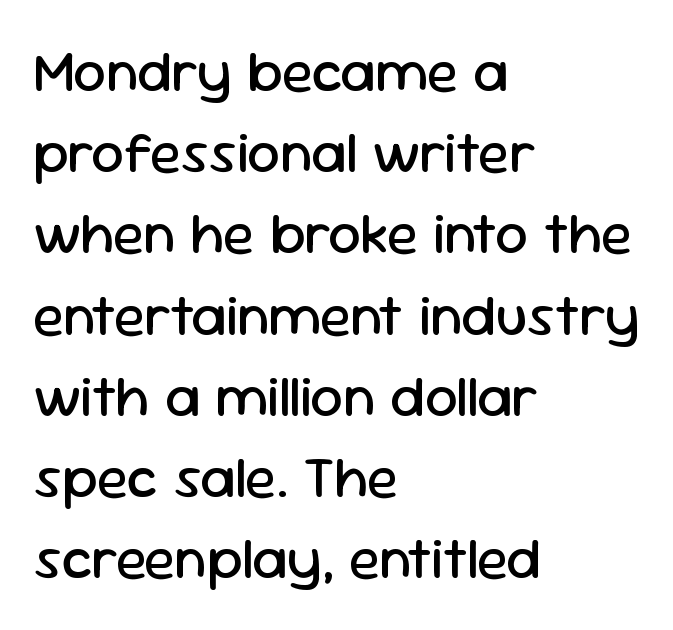
A typesetter would label this face a sans. Every row of glyphs begins at an identical x-position on the left. Character widths vary here, with narrow letters taking less room than wide ones. The weight tops out at a normal text grade. Every stem runs plumb, perpendicular to the baseline.
